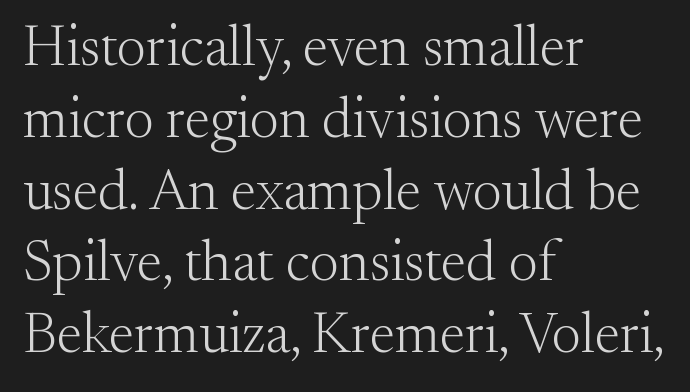
Q: Is the text bold? A: No.
Q: Is the text italic (slanted)? A: No, it is upright.
Q: Is the typeface a serif or a sans-serif typeface? A: Serif.
Q: Is the text underlined? A: No.
Q: How is the paragraph aligned? A: Left-aligned.
Q: Is the spacing between letters normal or unusually wide? A: Normal.
Q: Is the spacing between lines tight, normal or loose? A: Normal.
Q: Width (condensed, normal, or wide)? A: Normal.
Q: Stroke contrast? A: Medium.
Q: x-height? A: Small.
Q: Monospaced? A: No.
